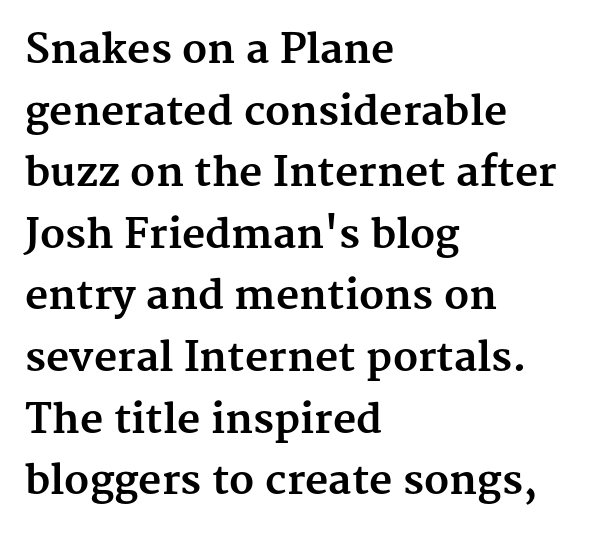
Q: Is the text bold? A: Yes.
Q: Is the text italic (slanted)? A: No, it is upright.
Q: Is the typeface a serif or a sans-serif typeface? A: Serif.
Q: Is the text underlined? A: No.
Q: How is the paragraph aligned? A: Left-aligned.
Q: Is the spacing between letters normal or unusually wide? A: Normal.
Q: Is the spacing between lines tight, normal or loose? A: Normal.
Q: Width (condensed, normal, or wide)? A: Normal.
Q: Stroke contrast? A: Medium.
Q: x-height? A: Medium.
Q: Monospaced? A: No.
